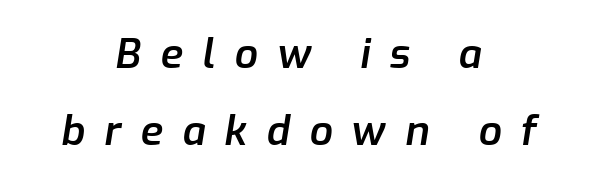
Q: Is the text bold? A: Semi-bold.
Q: Is the text italic (slanted)? A: Yes, it leans right by about 9 degrees.
Q: Is the text underlined? A: No.
Q: How is the paragraph aligned? A: Centered.
Q: Is the spacing between letters normal or unusually wide? A: Unusually wide.
Q: Width (condensed, normal, or wide)? A: Normal.
Q: Stroke contrast? A: Low.
Q: x-height? A: Medium.
Q: Monospaced? A: No.
